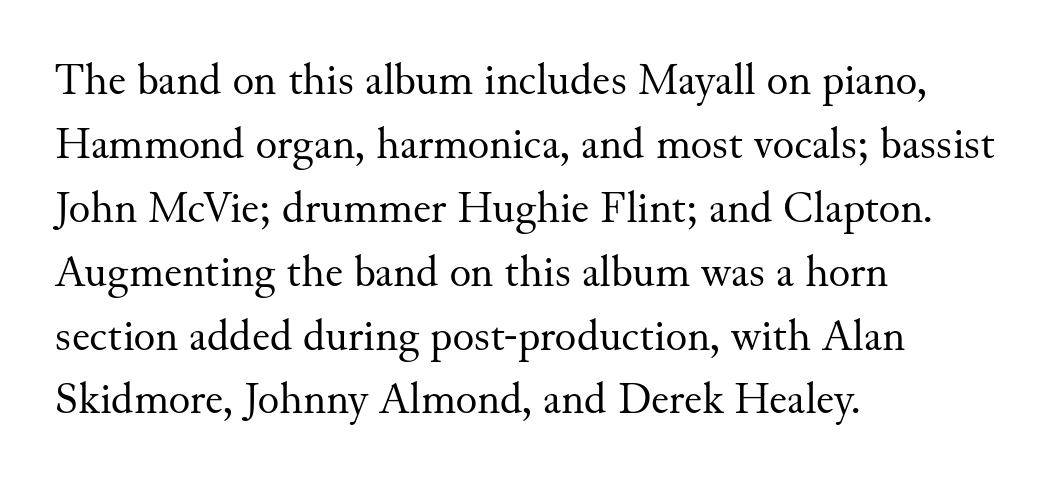
Horizontal alignment here is leftward, the default for most running prose. Looks like regular typesetting: each glyph gets only the width it needs. You could call the tracking neutral — neither tight nor loose. Old-style or modern, the face here clearly has serifs. This is not heavy type; no bold has been used. The gap between lines stays unmarked.
